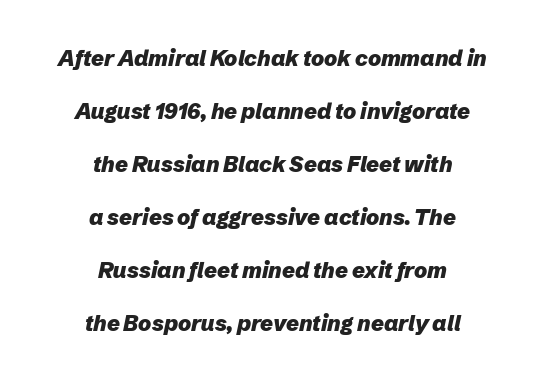
The image shows 22 px bold type, italic (leaning right); set centered, loose line spacing (2.41x), normal letter spacing, not underlined.
